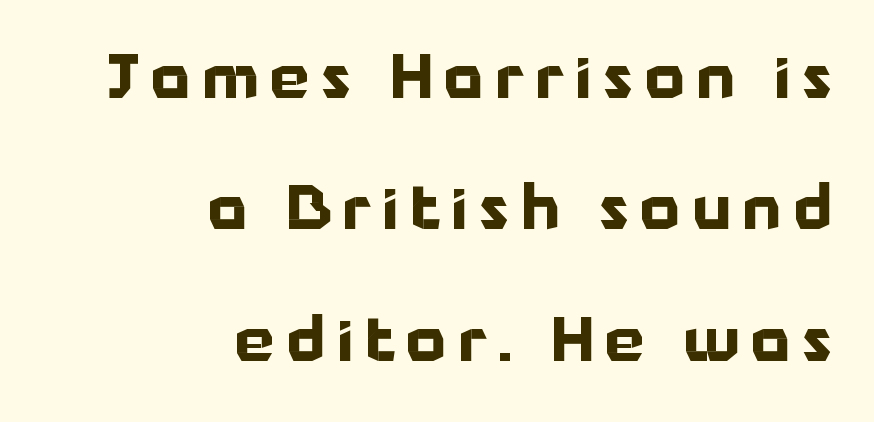
The image shows 62 px bold sans-serif type, upright; set right-aligned, loose line spacing (2.12x), not underlined; low stroke contrast and a medium x-height.
